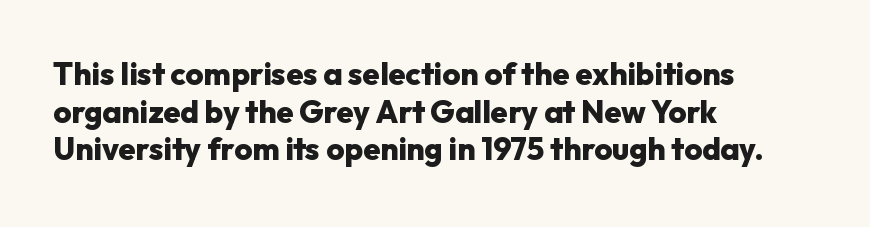
The image shows 31 px heavy sans-serif type, upright; set left-aligned, line spacing 1.21x, normal letter spacing, not underlined; low stroke contrast and a medium x-height.
